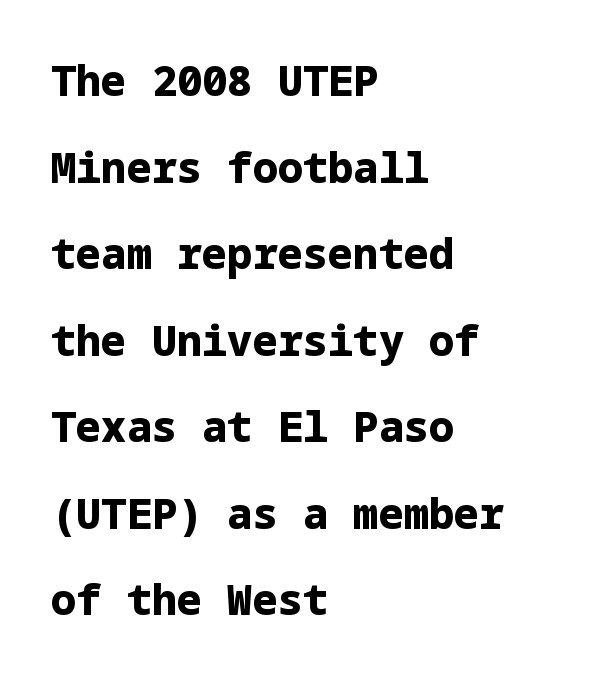
The image shows 42 px bold sans-serif type, upright; set left-aligned, loose line spacing (2.06x), normal letter spacing, not underlined; low stroke contrast and a medium x-height.
